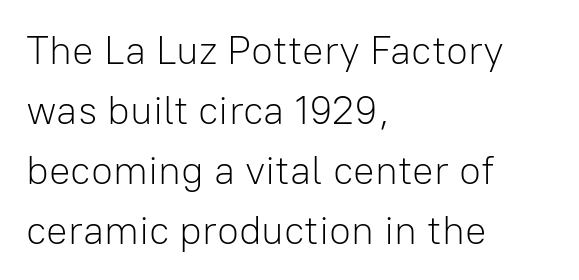
Q: Is the text bold? A: No.
Q: Is the text italic (slanted)? A: No, it is upright.
Q: Is the typeface a serif or a sans-serif typeface? A: Sans-serif.
Q: Is the text underlined? A: No.
Q: How is the paragraph aligned? A: Left-aligned.
Q: Is the spacing between letters normal or unusually wide? A: Normal.
Q: Is the spacing between lines tight, normal or loose? A: Normal.
Q: Width (condensed, normal, or wide)? A: Normal.
Q: Stroke contrast? A: Low.
Q: x-height? A: Medium.
Q: Monospaced? A: No.
